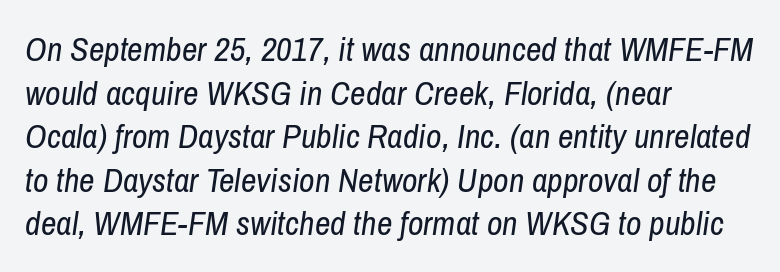
Q: Is the text bold? A: No.
Q: Is the text italic (slanted)? A: Yes, it leans right by about 8 degrees.
Q: Is the text underlined? A: No.
Q: How is the paragraph aligned? A: Left-aligned.
Q: Is the spacing between letters normal or unusually wide? A: Normal.
Q: Is the spacing between lines tight, normal or loose? A: Normal.
Q: Width (condensed, normal, or wide)? A: Condensed.
Q: Stroke contrast? A: Low.
Q: x-height? A: Medium.
Q: Monospaced? A: No.
